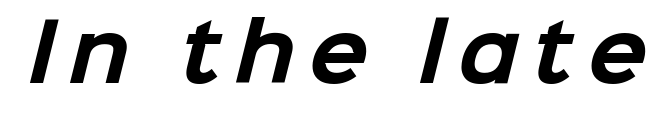
Q: Is the text bold? A: Yes.
Q: Is the typeface a serif or a sans-serif typeface? A: Sans-serif.
Q: Is the text underlined? A: No.
Q: Width (condensed, normal, or wide)? A: Normal.
Q: Stroke contrast? A: Low.
Q: x-height? A: Medium.
Q: Monospaced? A: No.
